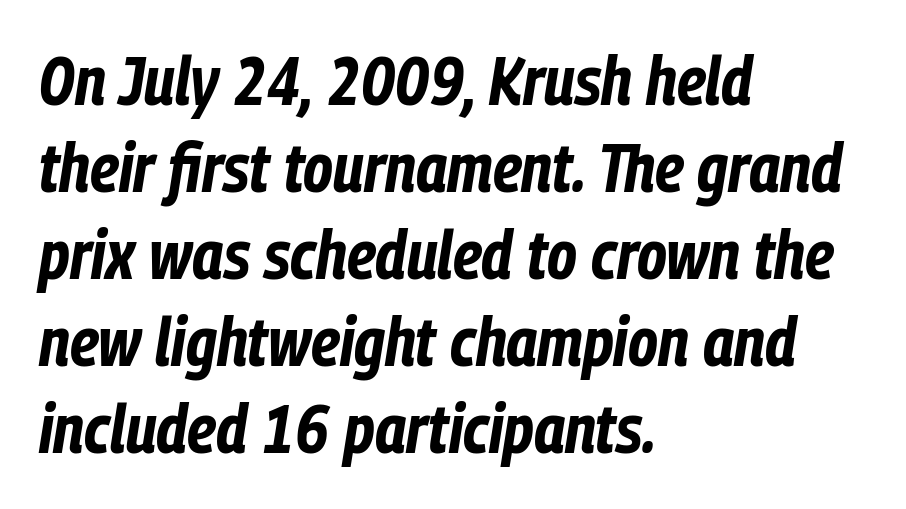
A normal amount of white space separates one row of letters from the next. The face used here has the dense, thick strokes of a bold. The face used here has a pronounced slope to its letters. Each word holds together tightly as a unit, with standard inter-letter gaps.
